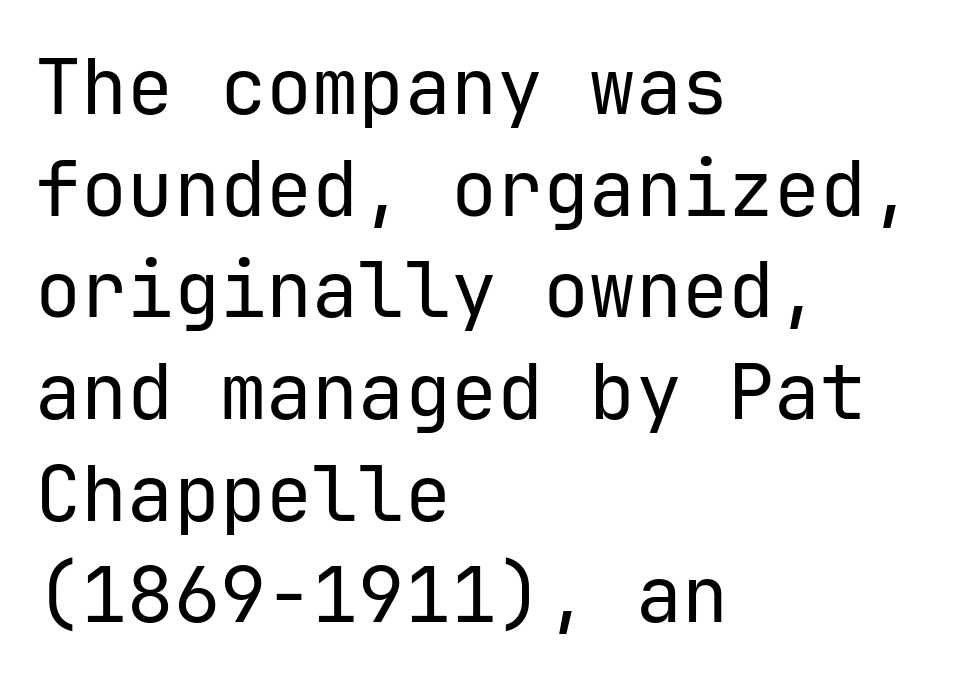
{"serif": "no", "italic": "no", "bold": "no", "weight": "regular", "width": "normal", "stroke_contrast": "low", "x_height": "medium", "monospaced": "yes", "underline": "no", "align": "left", "line_spacing": "normal", "line_spacing_ratio": 1.32, "letter_spacing": "normal", "letter_spacing_em": 0.0, "glyph_px": 77}
